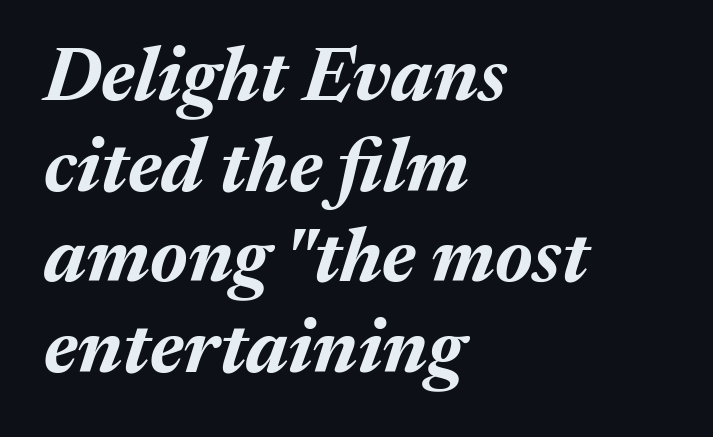
{"italic": "yes", "lean": "right", "slant_degrees": 17, "bold": "yes", "weight": "bold", "width": "normal", "stroke_contrast": "medium", "x_height": "medium", "monospaced": "no", "underline": "no", "align": "left", "line_spacing_ratio": 1.21, "letter_spacing": "normal", "letter_spacing_em": 0.0, "glyph_px": 75}
